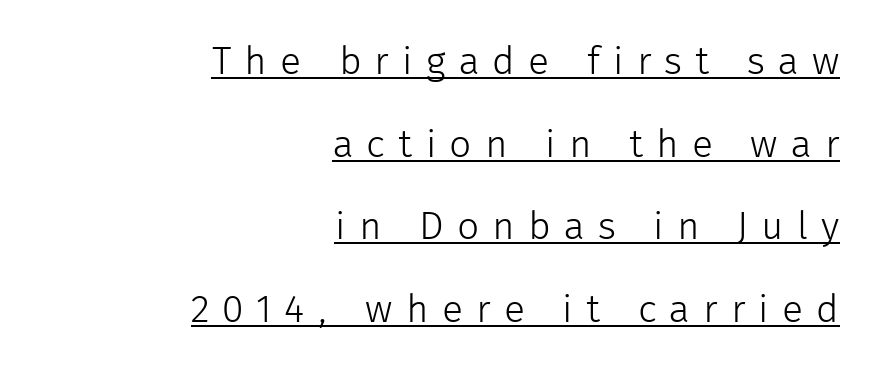
The rendering uses natural spacing where letterforms have individual widths. This is the regular roman posture of the typeface. Bold? No — there's no thickening of the strokes. This rendering employs a face without finishing strokes, i.e., a sans-serif. If you measured baseline to baseline, you'd find a long distance.
